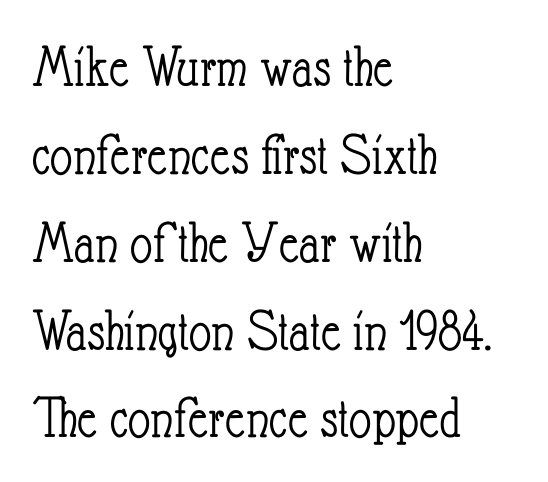
Q: Is the text bold? A: No.
Q: Is the text italic (slanted)? A: No, it is upright.
Q: Is the text underlined? A: No.
Q: How is the paragraph aligned? A: Left-aligned.
Q: Is the spacing between letters normal or unusually wide? A: Normal.
Q: Is the spacing between lines tight, normal or loose? A: Normal.
Q: Width (condensed, normal, or wide)? A: Condensed.
Q: Stroke contrast? A: Low.
Q: x-height? A: Small.
Q: Monospaced? A: No.
